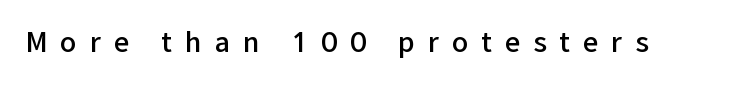
The type sits square on the baseline with zero lean. Just letters on the line, the space beneath them empty. Typographic density is moderately raised because the face is semibold. The letters are spread apart with noticeably loose tracking.
